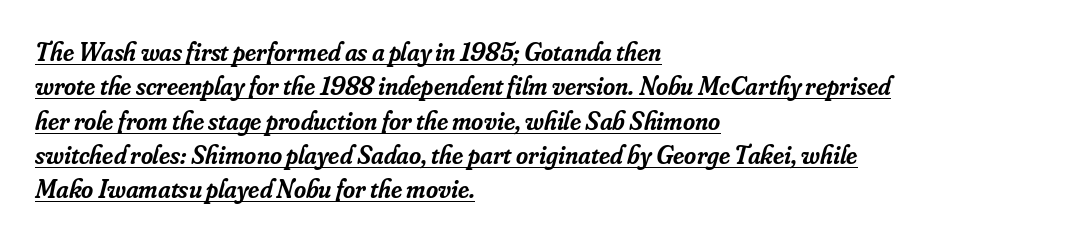
{"italic": "yes", "lean": "right", "slant_degrees": 16, "bold": "semi", "underline": "yes", "align": "left", "line_spacing": "normal", "line_spacing_ratio": 1.32, "letter_spacing": "normal", "letter_spacing_em": 0.0, "glyph_px": 26}
